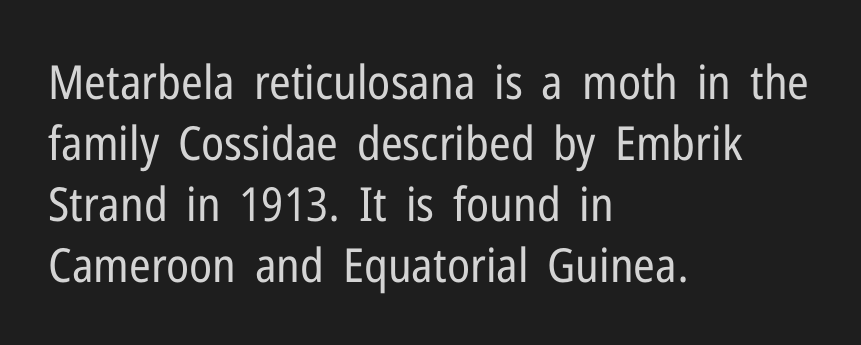
Q: Is the text bold? A: No.
Q: Is the text italic (slanted)? A: No, it is upright.
Q: Is the typeface a serif or a sans-serif typeface? A: Sans-serif.
Q: Is the text underlined? A: No.
Q: How is the paragraph aligned? A: Left-aligned.
Q: Is the spacing between letters normal or unusually wide? A: Normal.
Q: Is the spacing between lines tight, normal or loose? A: Normal.
Q: Width (condensed, normal, or wide)? A: Condensed.
Q: Stroke contrast? A: Low.
Q: x-height? A: Medium.
Q: Monospaced? A: No.
